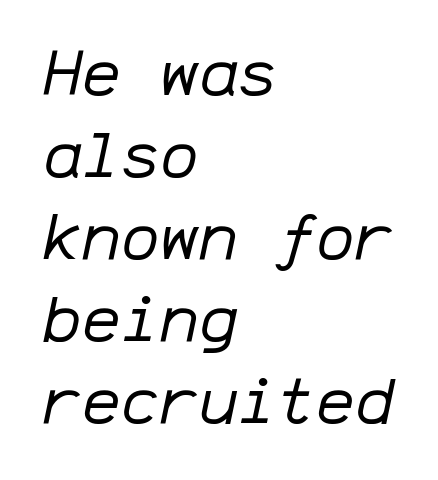
The image shows 65 px regular-weight type, italic (leaning right), monospaced; set left-aligned, normal line spacing (1.26x), normal letter spacing, not underlined; low stroke contrast and a medium x-height.
